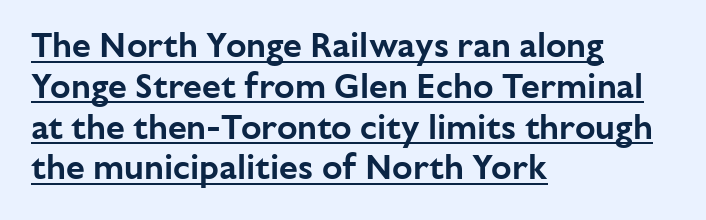
The image shows 34 px sans-serif type, upright; set left-aligned, line spacing 1.2x, normal letter spacing, underlined; low stroke contrast and a medium x-height.
